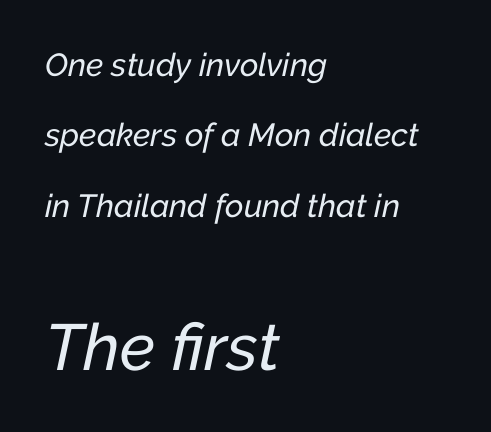
Q: Is the text italic (slanted)? A: Yes, it leans right by about 12 degrees.
Q: Is the text underlined? A: No.
Q: How is the paragraph aligned? A: Left-aligned.
Q: Is the spacing between letters normal or unusually wide? A: Normal.
Q: Is the spacing between lines tight, normal or loose? A: Loose.
Q: Which block of text is set in a larger size, the first (top) or the second (bottom)? A: The second (bottom) one.
Q: Width (condensed, normal, or wide)? A: Normal.
Q: Stroke contrast? A: Low.
Q: x-height? A: Medium.
Q: Monospaced? A: No.
